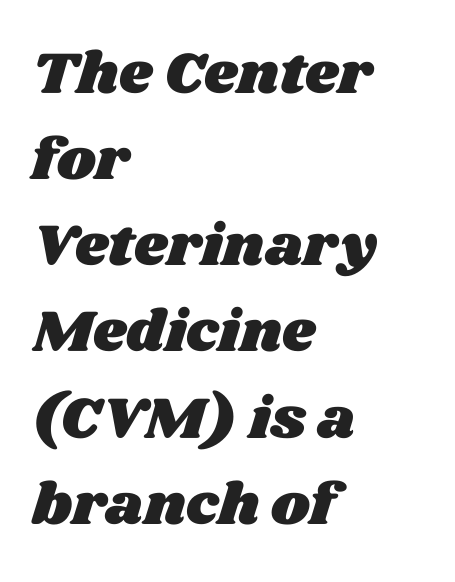
The image shows 59 px wide type; set left-aligned, normal line spacing (1.46x), normal letter spacing, not underlined; medium stroke contrast and a large x-height.
